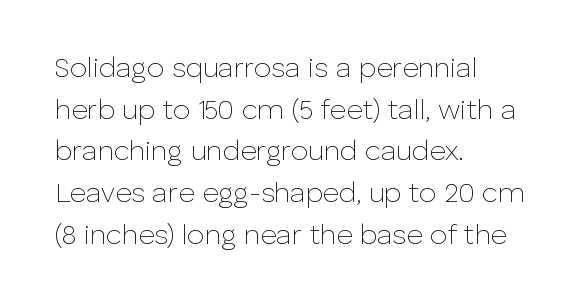
The image shows 28 px thin sans-serif type, upright; set left-aligned, normal line spacing (1.49x), normal letter spacing, not underlined; low stroke contrast and a medium x-height.
